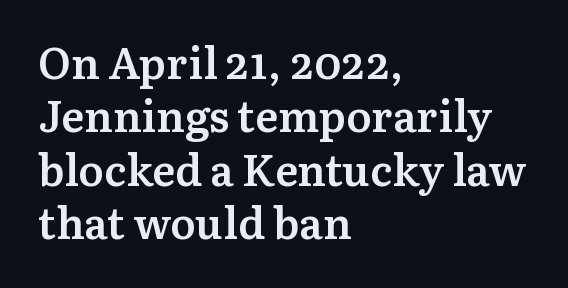
Q: Is the text bold? A: Semi-bold.
Q: Is the text italic (slanted)? A: No, it is upright.
Q: Is the typeface a serif or a sans-serif typeface? A: Serif.
Q: Is the text underlined? A: No.
Q: How is the paragraph aligned? A: Left-aligned.
Q: Is the spacing between letters normal or unusually wide? A: Normal.
Q: Width (condensed, normal, or wide)? A: Normal.
Q: Stroke contrast? A: Medium.
Q: x-height? A: Medium.
Q: Monospaced? A: No.
